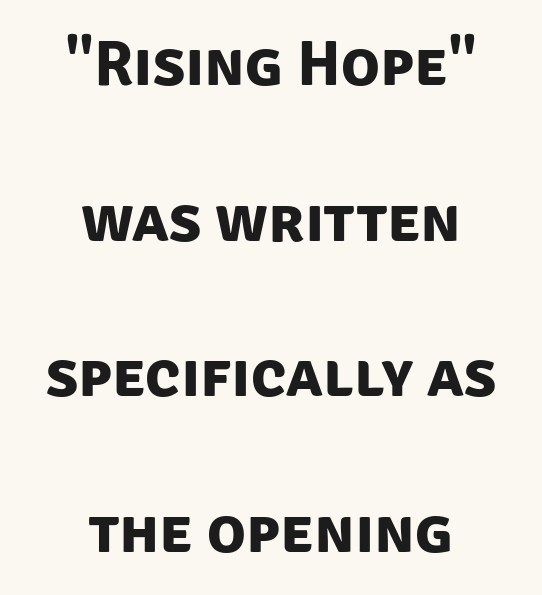
These lines stand farther apart than default settings would place them. This is sans-serif lettering, the kind often seen on screens and signage. Each glyph is drawn with heavy, bold strokes. Spacing verdict: proportional, widths tailored to each character. Nobody touched the tracking dial on this one. Leftover space on each line is divided equally before and after the words.
